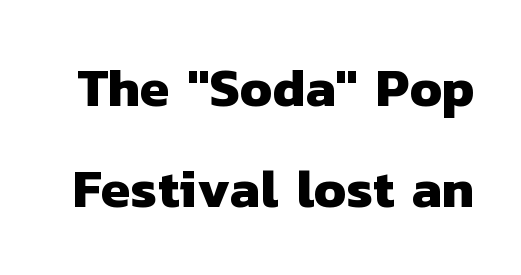
How are the letters spaced? Ordinarily, with no added tracking. Are there feet on the stems? There aren't — it's a sans. The rendering uses natural spacing where letterforms have individual widths. Compared with an ordinary text face, these strokes are far heavier — a full bold.
